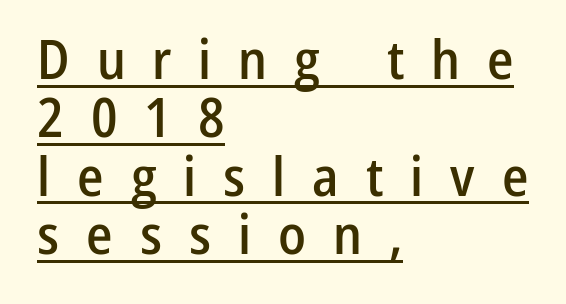
Q: Is the text bold? A: Semi-bold.
Q: Is the text italic (slanted)? A: No, it is upright.
Q: Is the typeface a serif or a sans-serif typeface? A: Sans-serif.
Q: Is the text underlined? A: Yes.
Q: How is the paragraph aligned? A: Left-aligned.
Q: Is the spacing between letters normal or unusually wide? A: Unusually wide.
Q: Is the spacing between lines tight, normal or loose? A: Tight.
Q: Width (condensed, normal, or wide)? A: Condensed.
Q: Stroke contrast? A: Low.
Q: x-height? A: Medium.
Q: Monospaced? A: No.
